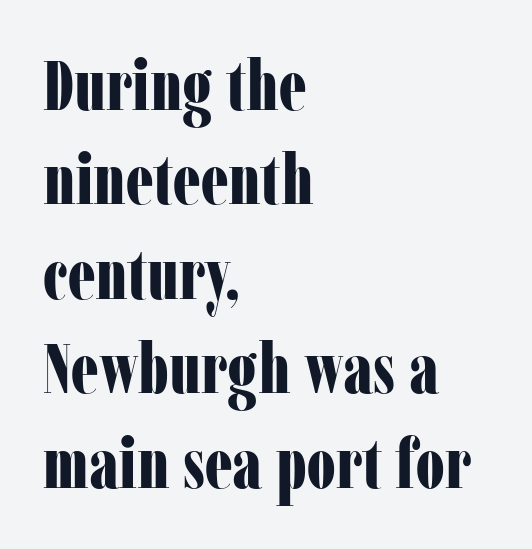
{"serif": "yes", "italic": "no", "bold": "yes", "weight": "bold", "width": "condensed", "stroke_contrast": "low", "x_height": "medium", "monospaced": "no", "underline": "no", "align": "left", "line_spacing": "normal", "line_spacing_ratio": 1.35, "letter_spacing": "normal", "letter_spacing_em": 0.0, "glyph_px": 70}
